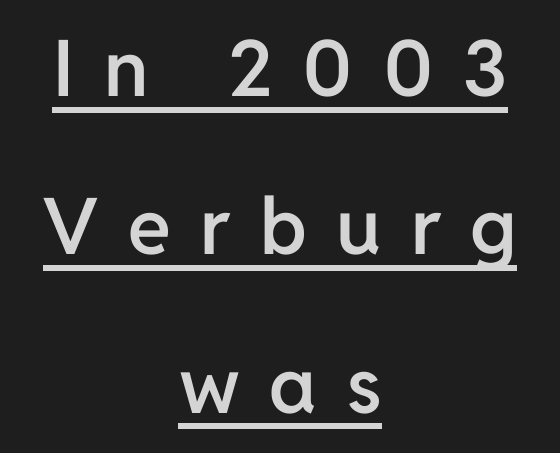
{"serif": "no", "italic": "no", "bold": "semi", "weight": "semibold", "width": "normal", "stroke_contrast": "low", "x_height": "medium", "monospaced": "no", "underline": "yes", "align": "center", "line_spacing": "loose", "line_spacing_ratio": 2.03, "letter_spacing": "wide", "letter_spacing_em": 0.38, "glyph_px": 78}
